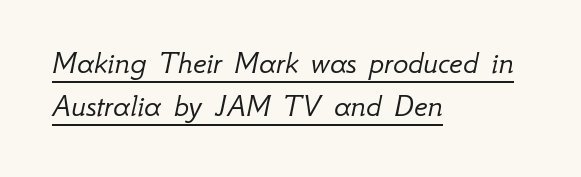
Q: Is the text bold? A: No.
Q: Is the text italic (slanted)? A: Yes, it leans right by about 12 degrees.
Q: Is the text underlined? A: Yes.
Q: How is the paragraph aligned? A: Left-aligned.
Q: Is the spacing between letters normal or unusually wide? A: Normal.
Q: Is the spacing between lines tight, normal or loose? A: Normal.
Q: Width (condensed, normal, or wide)? A: Normal.
Q: Stroke contrast? A: Low.
Q: x-height? A: Small.
Q: Monospaced? A: No.
